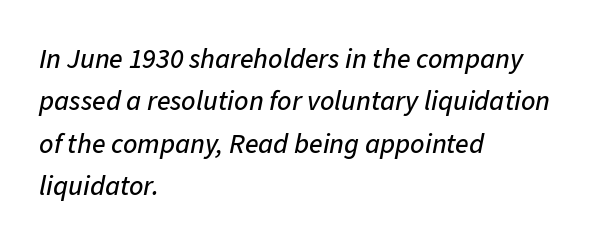
{"italic": "yes", "lean": "right", "slant_degrees": 11, "width": "normal", "stroke_contrast": "low", "x_height": "medium", "monospaced": "no", "underline": "no", "align": "left", "line_spacing": "normal", "line_spacing_ratio": 1.51, "letter_spacing": "normal", "letter_spacing_em": 0.0, "glyph_px": 28}
